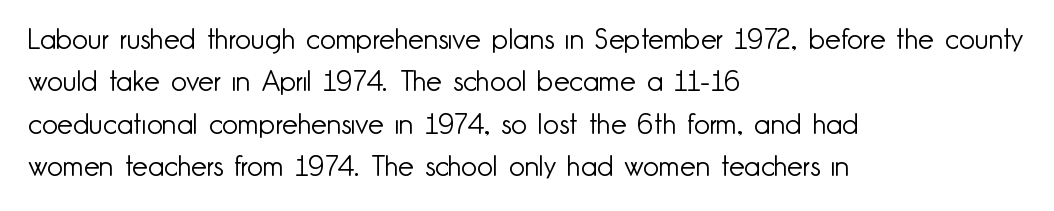
Q: Is the text bold? A: No.
Q: Is the text italic (slanted)? A: No, it is upright.
Q: Is the typeface a serif or a sans-serif typeface? A: Sans-serif.
Q: Is the text underlined? A: No.
Q: How is the paragraph aligned? A: Left-aligned.
Q: Is the spacing between letters normal or unusually wide? A: Normal.
Q: Is the spacing between lines tight, normal or loose? A: Normal.
Q: Width (condensed, normal, or wide)? A: Normal.
Q: Stroke contrast? A: Low.
Q: x-height? A: Small.
Q: Monospaced? A: No.
